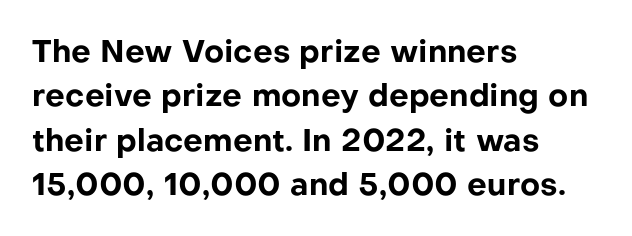
The image shows 31 px bold sans-serif type, upright; set left-aligned, normal line spacing (1.43x), normal letter spacing, not underlined; low stroke contrast and a medium x-height.
